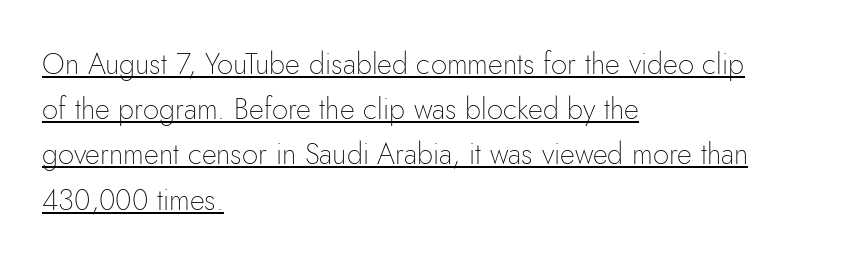
Look at the bottom of the vertical strokes: they stop flat, with no serifs. Each letter keeps its own natural width here, so spacing adapts to shape. Caption: standard tracking, unaltered. Upright lettering throughout. A quiet, ordinary-to-light weight characterises the typeface.
